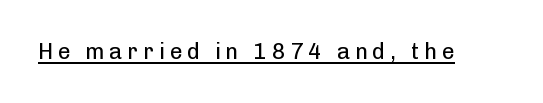
The image shows 22 px text type, upright; set unusually wide letter spacing (+0.22 em), underlined.
